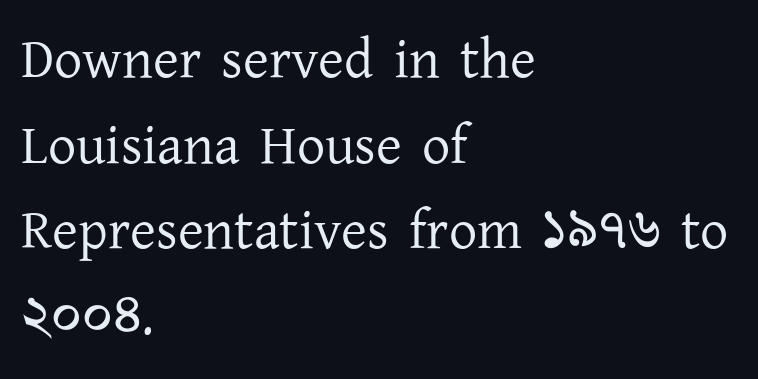
{"serif": "yes", "italic": "no", "bold": "no", "weight": "regular", "width": "normal", "stroke_contrast": "low", "x_height": "medium", "monospaced": "no", "underline": "no", "align": "left", "line_spacing": "normal", "line_spacing_ratio": 1.53, "letter_spacing": "normal", "letter_spacing_em": 0.0, "glyph_px": 56}
